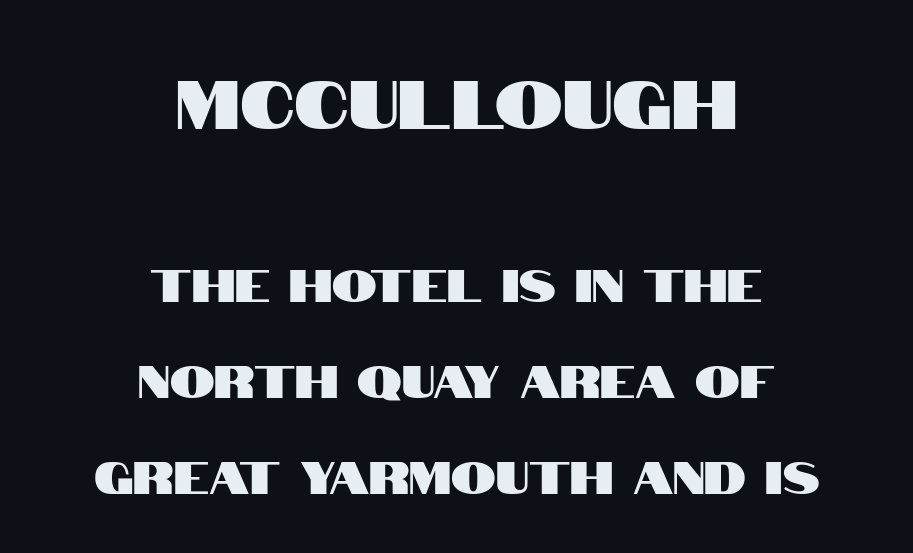
{"serif": "no", "italic": "no", "width": "condensed", "stroke_contrast": "high", "x_height": "large", "monospaced": "no", "underline": "no", "align": "center", "line_spacing": "loose", "line_spacing_ratio": 2.13, "letter_spacing": "normal", "letter_spacing_em": 0.0, "larger_block": "first", "size_ratio": 1.51, "glyph_px": 68}
